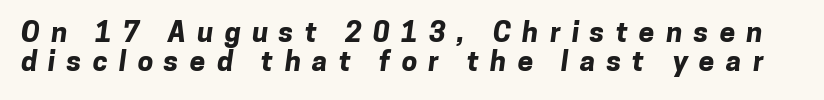
{"serif": "no", "bold": "yes", "weight": "bold", "width": "normal", "stroke_contrast": "low", "x_height": "medium", "monospaced": "no", "underline": "no", "line_spacing": "tight", "line_spacing_ratio": 1.05, "letter_spacing": "wide", "letter_spacing_em": 0.4, "glyph_px": 28}
